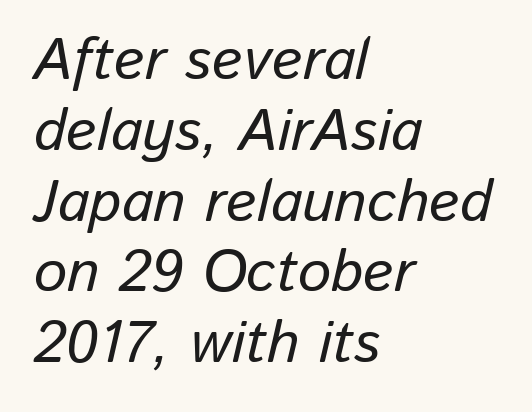
{"italic": "yes", "lean": "right", "slant_degrees": 13, "width": "normal", "stroke_contrast": "low", "x_height": "medium", "monospaced": "no", "underline": "no", "align": "left", "line_spacing_ratio": 1.2, "letter_spacing": "normal", "letter_spacing_em": 0.0, "glyph_px": 59}
